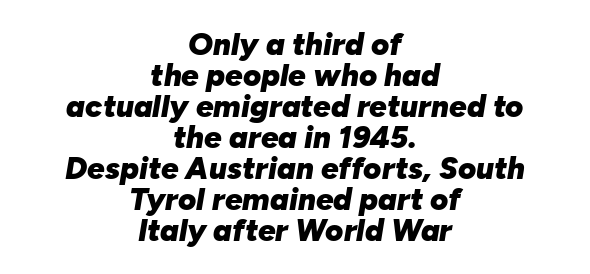
Q: Is the text bold? A: Yes.
Q: Is the text italic (slanted)? A: Yes, it leans right by about 10 degrees.
Q: Is the text underlined? A: No.
Q: How is the paragraph aligned? A: Centered.
Q: Is the spacing between letters normal or unusually wide? A: Normal.
Q: Is the spacing between lines tight, normal or loose? A: Tight.
Q: Width (condensed, normal, or wide)? A: Normal.
Q: Stroke contrast? A: Low.
Q: x-height? A: Medium.
Q: Monospaced? A: No.
